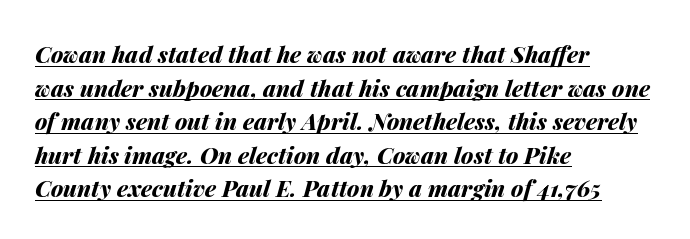
Q: Is the text bold? A: Yes.
Q: Is the text italic (slanted)? A: Yes, it leans right by about 14 degrees.
Q: Is the text underlined? A: Yes.
Q: How is the paragraph aligned? A: Left-aligned.
Q: Is the spacing between letters normal or unusually wide? A: Normal.
Q: Is the spacing between lines tight, normal or loose? A: Normal.
